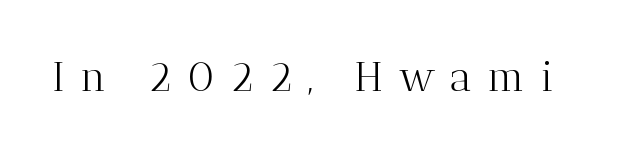
{"serif": "yes", "italic": "no", "bold": "no", "weight": "light", "width": "normal", "stroke_contrast": "medium", "x_height": "medium", "monospaced": "no", "underline": "no", "letter_spacing": "wide", "letter_spacing_em": 0.37, "glyph_px": 41}
